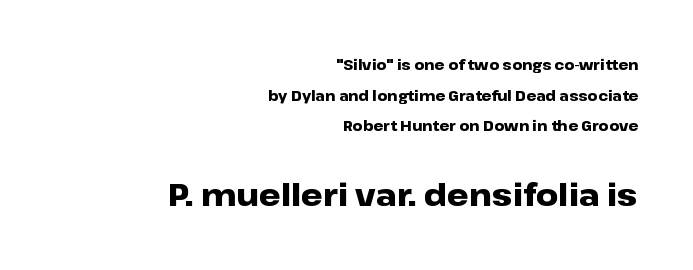
{"serif": "no", "italic": "no", "bold": "yes", "weight": "heavy", "width": "wide", "stroke_contrast": "low", "x_height": "medium", "monospaced": "no", "underline": "no", "align": "right", "line_spacing": "loose", "line_spacing_ratio": 2.19, "letter_spacing": "normal", "letter_spacing_em": 0.0, "larger_block": "second", "size_ratio": 2.21, "glyph_px": 31}
